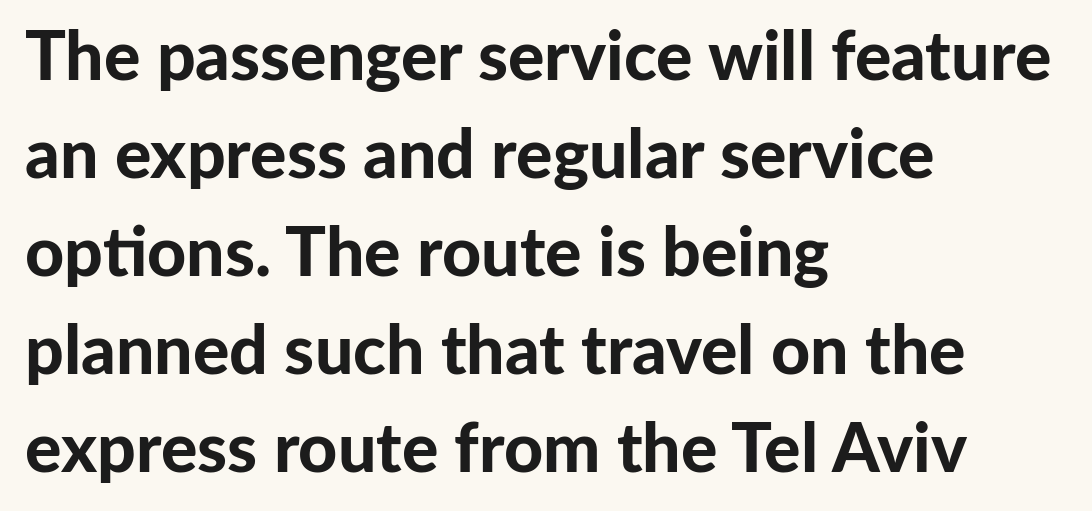
Is there much room between lines? A standard amount, neither cramped nor airy. These lines are rendered in a variable-pitch font. The designer went with a sans here, leaving each stem footless. Look at the tracking — it's just the regular setting, nothing added.
